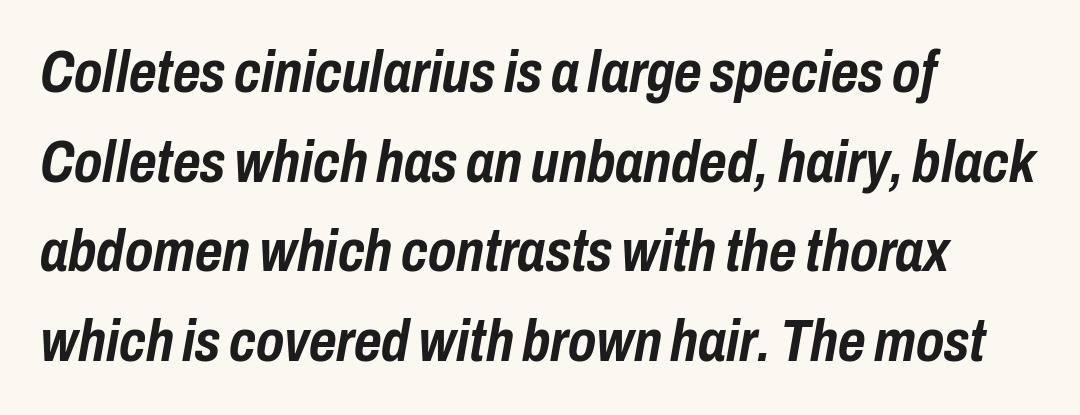
{"italic": "yes", "lean": "right", "slant_degrees": 10, "bold": "yes", "weight": "semibold", "width": "condensed", "stroke_contrast": "low", "x_height": "medium", "monospaced": "no", "underline": "no", "align": "left", "line_spacing": "normal", "line_spacing_ratio": 1.52, "letter_spacing": "normal", "letter_spacing_em": 0.0, "glyph_px": 59}
